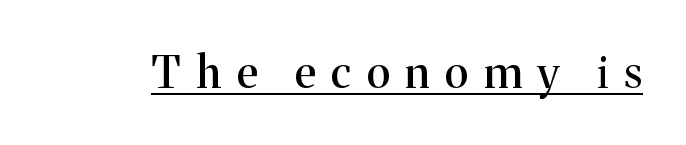
Q: Is the text italic (slanted)? A: No, it is upright.
Q: Is the typeface a serif or a sans-serif typeface? A: Serif.
Q: Is the text underlined? A: Yes.
Q: Is the spacing between letters normal or unusually wide? A: Unusually wide.
Q: Width (condensed, normal, or wide)? A: Normal.
Q: Stroke contrast? A: Medium.
Q: x-height? A: Medium.
Q: Monospaced? A: No.
